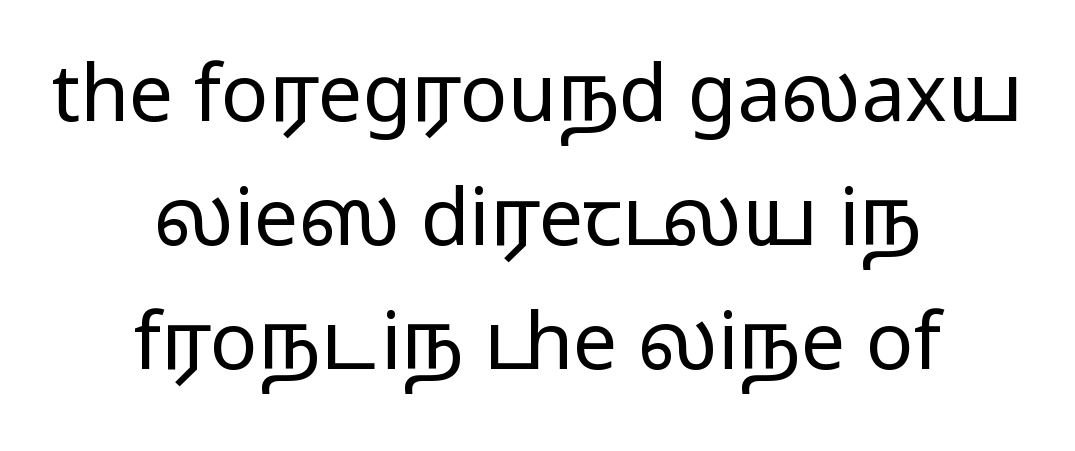
The image shows 79 px regular-weight, wide sans-serif type, upright; set centered, normal line spacing (1.57x), normal letter spacing, not underlined; low stroke contrast and a medium x-height.
